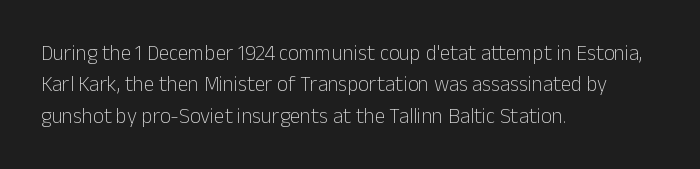
Q: Is the text bold? A: No.
Q: Is the text italic (slanted)? A: No, it is upright.
Q: Is the text underlined? A: No.
Q: How is the paragraph aligned? A: Left-aligned.
Q: Is the spacing between letters normal or unusually wide? A: Normal.
Q: Is the spacing between lines tight, normal or loose? A: Normal.
